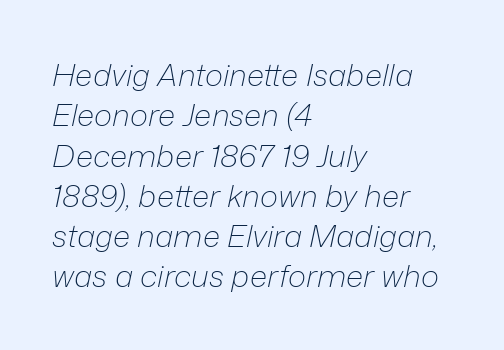
Q: Is the text bold? A: No.
Q: Is the text italic (slanted)? A: Yes, it leans right by about 12 degrees.
Q: Is the text underlined? A: No.
Q: How is the paragraph aligned? A: Left-aligned.
Q: Is the spacing between letters normal or unusually wide? A: Normal.
Q: Is the spacing between lines tight, normal or loose? A: Normal.
Q: Width (condensed, normal, or wide)? A: Normal.
Q: Stroke contrast? A: Low.
Q: x-height? A: Medium.
Q: Monospaced? A: No.
